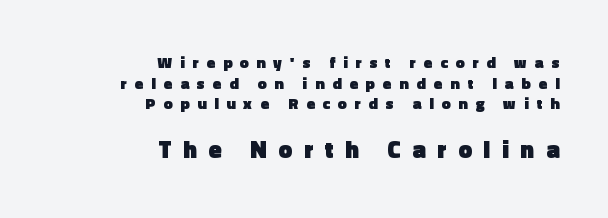
The image shows 24 px bold type, upright; set right-aligned, normal line spacing (1.29x), unusually wide letter spacing (+0.49 em), not underlined; the second (bottom) block is 1.5x larger.
